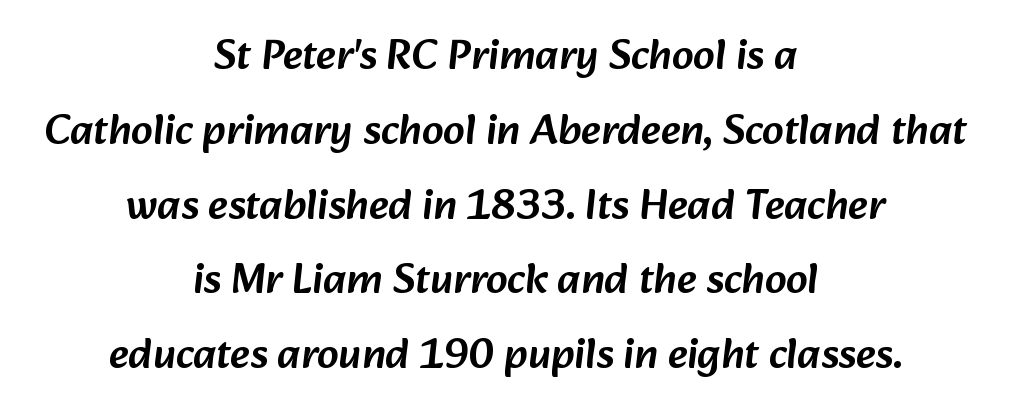
{"serif": "no", "width": "normal", "stroke_contrast": "low", "x_height": "medium", "monospaced": "no", "underline": "no", "align": "center", "line_spacing_ratio": 1.74, "letter_spacing": "normal", "letter_spacing_em": 0.0, "glyph_px": 43}
